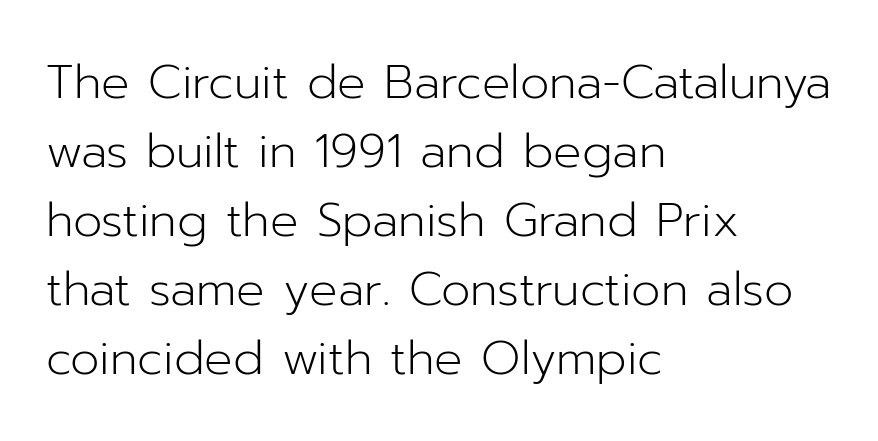
Q: Is the text bold? A: No.
Q: Is the text italic (slanted)? A: No, it is upright.
Q: Is the typeface a serif or a sans-serif typeface? A: Sans-serif.
Q: Is the text underlined? A: No.
Q: How is the paragraph aligned? A: Left-aligned.
Q: Is the spacing between letters normal or unusually wide? A: Normal.
Q: Is the spacing between lines tight, normal or loose? A: Normal.
Q: Width (condensed, normal, or wide)? A: Normal.
Q: Stroke contrast? A: Low.
Q: x-height? A: Medium.
Q: Monospaced? A: No.
